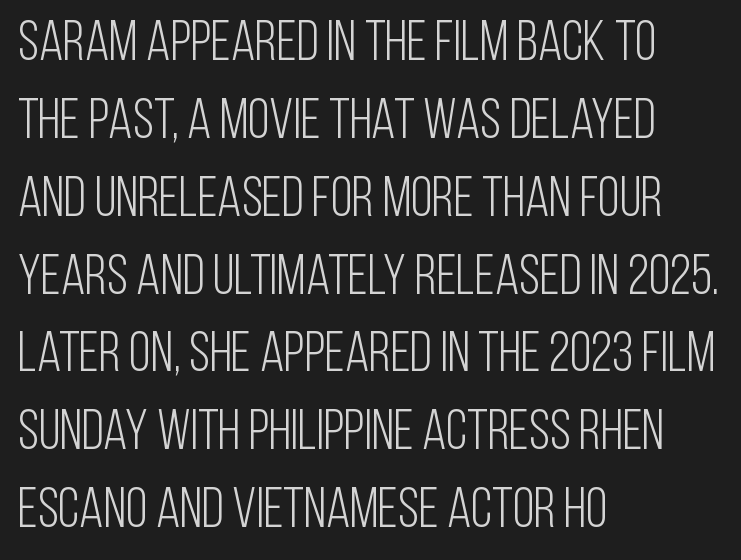
{"serif": "no", "italic": "no", "bold": "no", "weight": "light", "width": "condensed", "stroke_contrast": "low", "x_height": "large", "monospaced": "no", "underline": "no", "align": "left", "line_spacing": "normal", "line_spacing_ratio": 1.39, "letter_spacing": "normal", "letter_spacing_em": 0.0, "glyph_px": 56}
